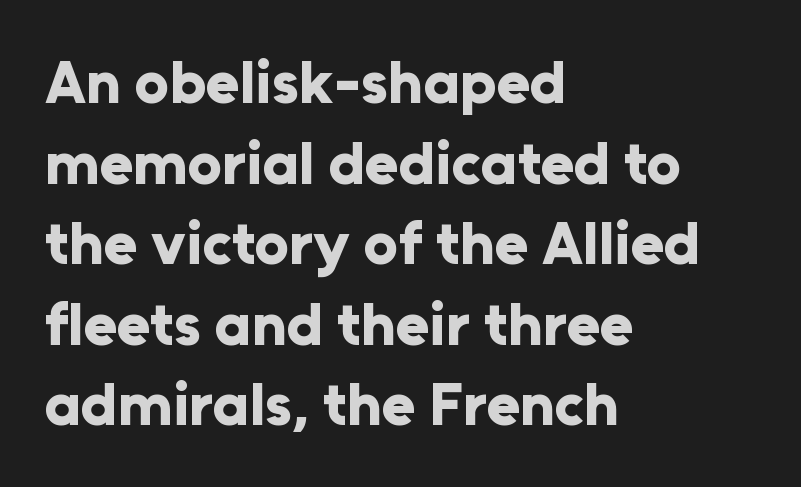
The image shows 61 px bold sans-serif type, upright; set left-aligned, normal line spacing (1.32x), normal letter spacing, not underlined; low stroke contrast and a medium x-height.
